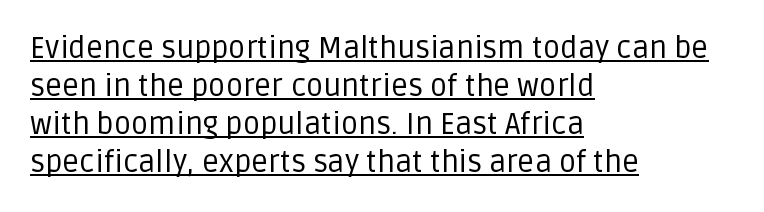
Tall strokes in this sample are plumb rather than angled. Notice how descenders clear the ascenders below comfortably — that's standard leading. Honestly, the letter spacing is just normal — you wouldn't notice it. One-word summary of the alignment: left. No chunkiness to these letters — they're not bold.
